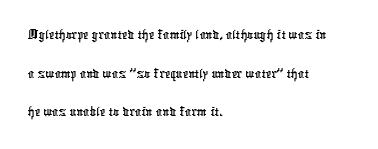
{"serif": "no", "width": "condensed", "stroke_contrast": "low", "x_height": "medium", "monospaced": "no", "underline": "no", "align": "left", "line_spacing": "normal", "line_spacing_ratio": 1.25, "letter_spacing": "normal", "letter_spacing_em": 0.0, "glyph_px": 31}
